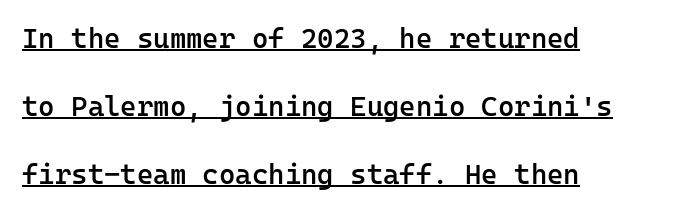
{"serif": "no", "italic": "no", "bold": "semi", "weight": "semibold", "width": "normal", "stroke_contrast": "low", "x_height": "medium", "monospaced": "yes", "underline": "yes", "align": "left", "line_spacing": "loose", "line_spacing_ratio": 2.43, "letter_spacing": "normal", "letter_spacing_em": 0.0, "glyph_px": 28}
